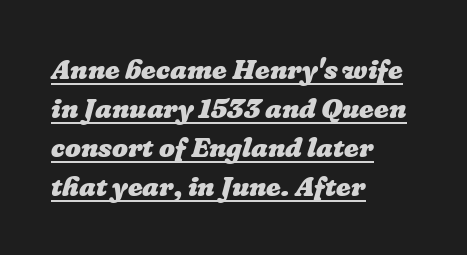
Q: Is the text bold? A: Yes.
Q: Is the text underlined? A: Yes.
Q: How is the paragraph aligned? A: Left-aligned.
Q: Is the spacing between letters normal or unusually wide? A: Normal.
Q: Is the spacing between lines tight, normal or loose? A: Normal.
Q: Width (condensed, normal, or wide)? A: Normal.
Q: Stroke contrast? A: Low.
Q: x-height? A: Medium.
Q: Monospaced? A: No.
